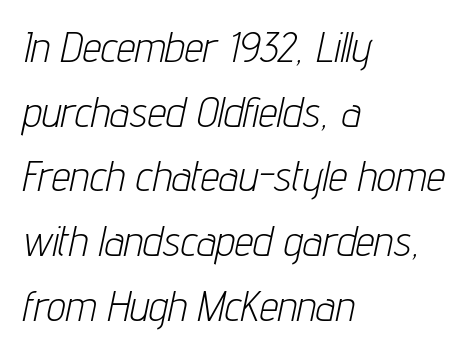
{"italic": "yes", "lean": "right", "slant_degrees": 12, "bold": "no", "weight": "light", "width": "condensed", "stroke_contrast": "low", "x_height": "medium", "monospaced": "no", "underline": "no", "align": "left", "line_spacing": "normal", "line_spacing_ratio": 1.54, "letter_spacing": "normal", "letter_spacing_em": 0.0, "glyph_px": 42}
